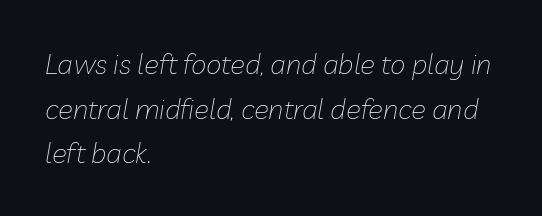
If you measured baseline to baseline, you'd find a middling distance. Looks like regular typesetting: each glyph gets only the width it needs. The letterforms sit at book weight or below. Between one letter and the next there's only the usual sliver of space.
